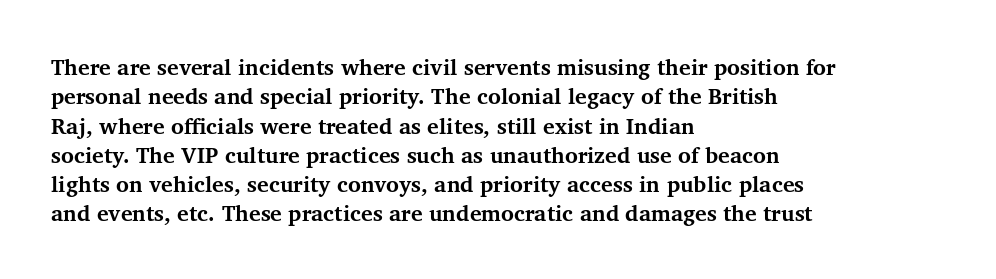
Q: Is the text bold? A: Yes.
Q: Is the text italic (slanted)? A: No, it is upright.
Q: Is the text underlined? A: No.
Q: How is the paragraph aligned? A: Left-aligned.
Q: Is the spacing between letters normal or unusually wide? A: Normal.
Q: Is the spacing between lines tight, normal or loose? A: Normal.
